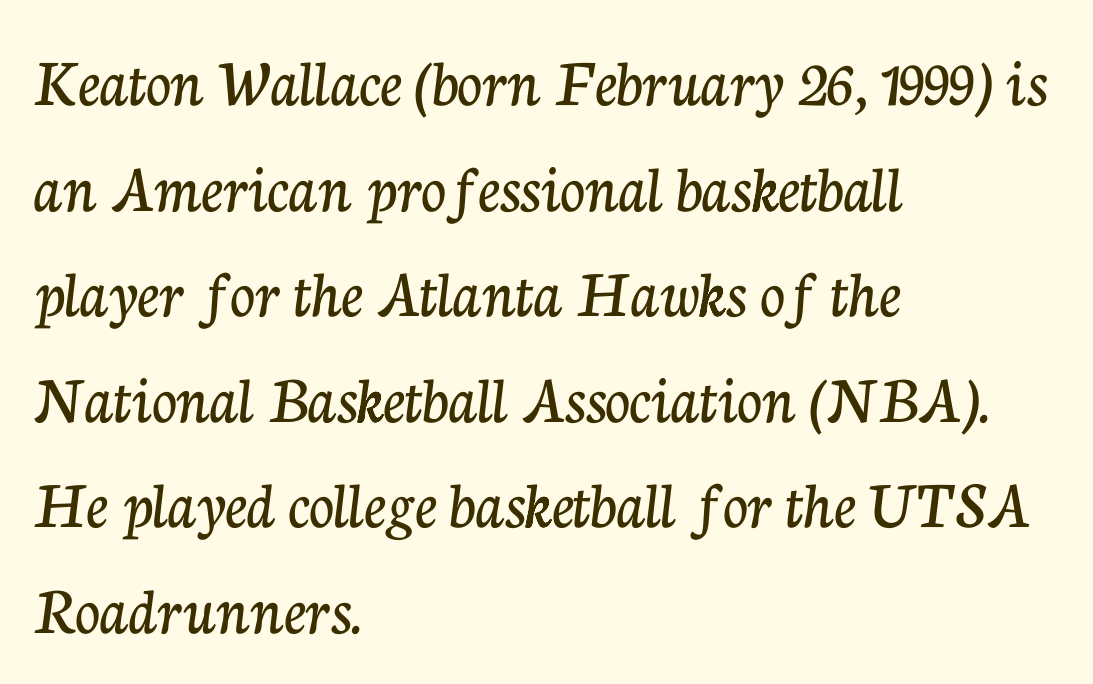
Q: Is the text italic (slanted)? A: Yes.
Q: Is the typeface a serif or a sans-serif typeface? A: Serif.
Q: Is the text underlined? A: No.
Q: How is the paragraph aligned? A: Left-aligned.
Q: Is the spacing between letters normal or unusually wide? A: Normal.
Q: Is the spacing between lines tight, normal or loose? A: Normal.
Q: Width (condensed, normal, or wide)? A: Normal.
Q: Stroke contrast? A: Low.
Q: x-height? A: Medium.
Q: Monospaced? A: No.
